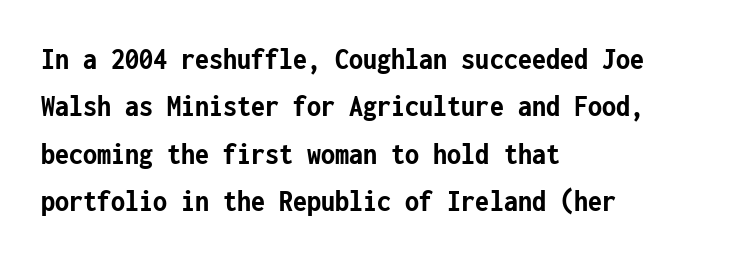
{"serif": "no", "italic": "no", "bold": "yes", "weight": "semibold", "width": "condensed", "stroke_contrast": "low", "x_height": "medium", "monospaced": "yes", "underline": "no", "align": "left", "line_spacing": "normal", "line_spacing_ratio": 1.48, "letter_spacing": "normal", "letter_spacing_em": 0.0, "glyph_px": 32}
